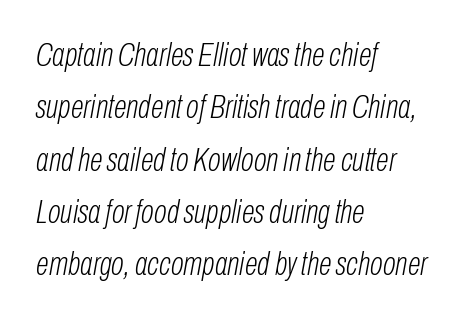
Is this a fixed-width face? No — the glyphs have proportional, varying widths. Each word holds together tightly as a unit, with standard inter-letter gaps. Students, observe: this is what conventionally led text looks like. If you drew a ruler down the left edge, every line would touch it.
